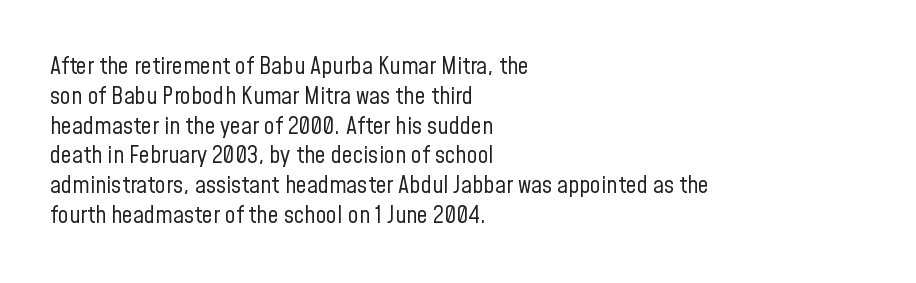
{"italic": "no", "bold": "no", "underline": "no", "align": "left", "line_spacing_ratio": 1.24, "letter_spacing": "normal", "letter_spacing_em": 0.0, "glyph_px": 24}
